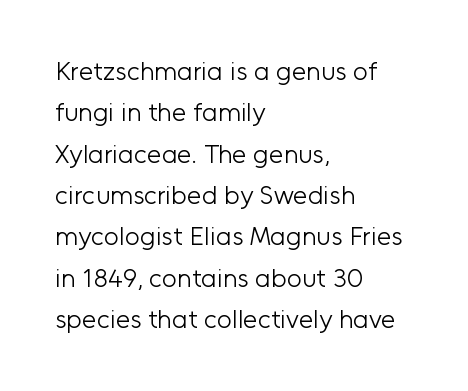
The image shows 26 px text type, upright; set left-aligned, normal line spacing (1.59x), normal letter spacing, not underlined.
